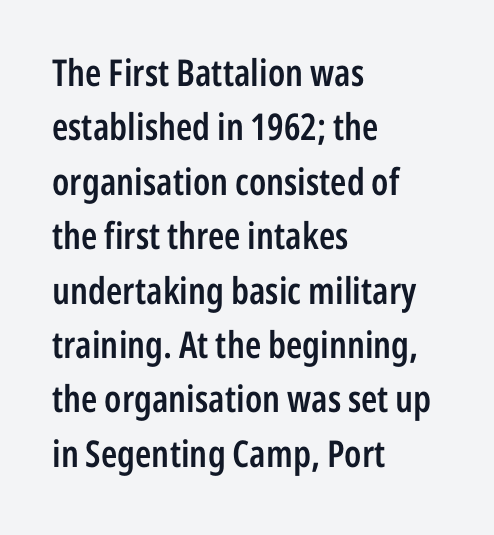
The image shows 37 px semibold, condensed sans-serif type, upright; set left-aligned, normal line spacing (1.47x), normal letter spacing, not underlined; low stroke contrast and a medium x-height.
